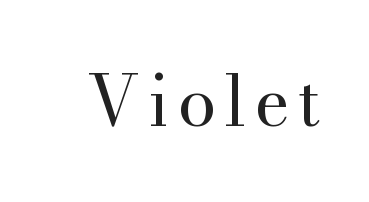
The image shows 69 px regular-weight serif type, upright; set not underlined; high stroke contrast and a small x-height.
